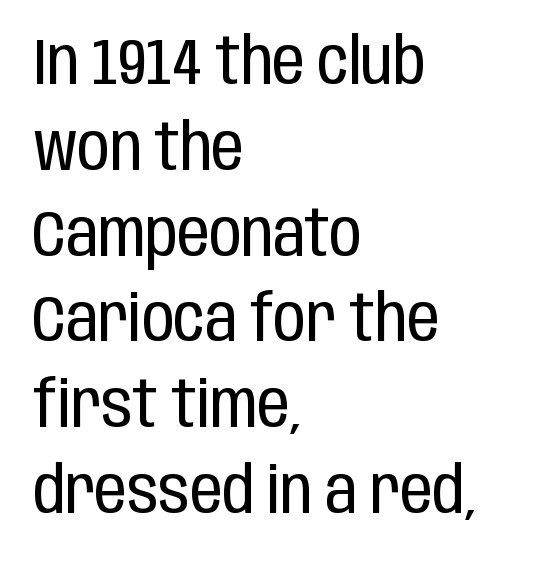
No feet cap the strokes, marking this as sans-serif type. Glyph-to-glyph distance matches everyday printed text. Here the designer chose a conventional face with non-uniform glyph widths. Underlining? Definitely not there. Characters remain perfectly vertical along every line. Is the stroke heavy? The answer is a plain regular-or-lighter.
